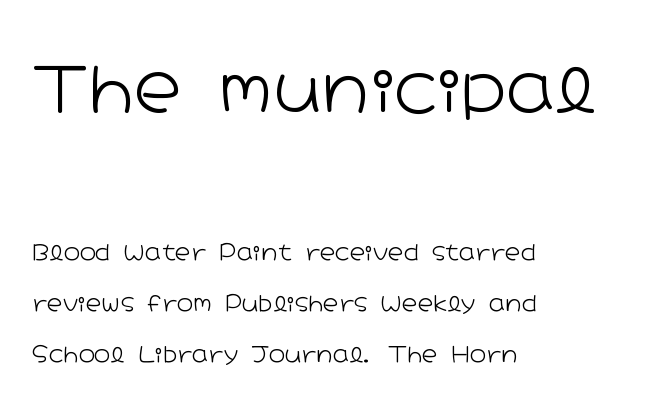
Underlining? Definitely not there. Is this a heavy cut? Hardly; it is regular or lighter. These lines stack with their left ends in a neat column. The earlier block is typeset at a bigger size than the later block.
